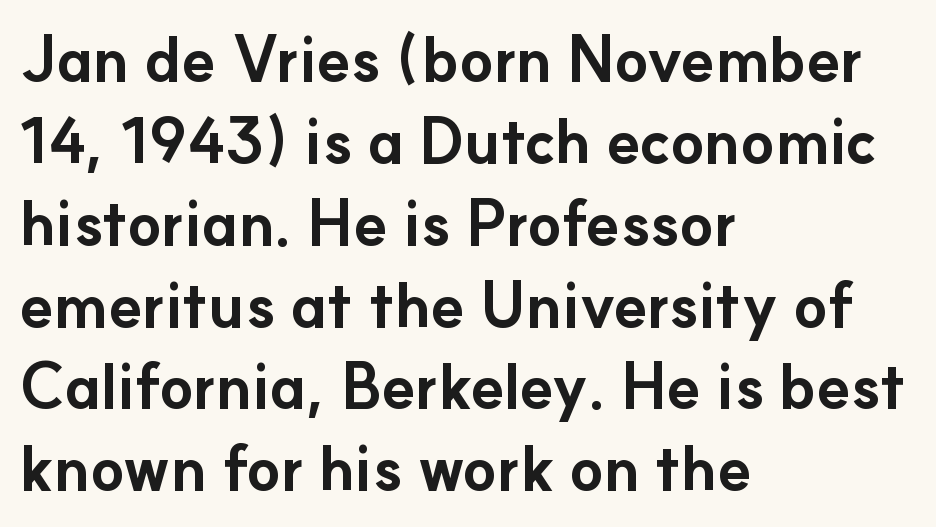
You could not count columns in this text — the font is proportionally spaced. Bare-footed words on every line. Summary of weight: heavy, a full bold. Reading down the column, the eye jumps a familiar distance to each next line.
